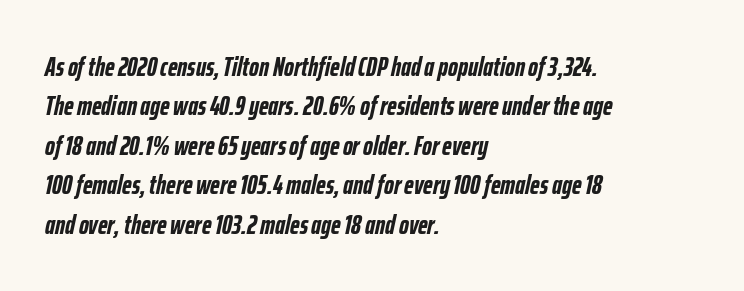
Q: Is the text bold? A: Yes.
Q: Is the text italic (slanted)? A: Yes, it leans right by about 12 degrees.
Q: Is the text underlined? A: No.
Q: How is the paragraph aligned? A: Left-aligned.
Q: Is the spacing between letters normal or unusually wide? A: Normal.
Q: Is the spacing between lines tight, normal or loose? A: Normal.
